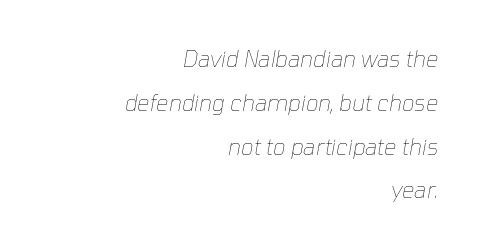
{"italic": "yes", "lean": "right", "slant_degrees": 10, "bold": "no", "underline": "no", "align": "right", "line_spacing": "loose", "line_spacing_ratio": 1.99, "letter_spacing": "normal", "letter_spacing_em": 0.0, "glyph_px": 22}
